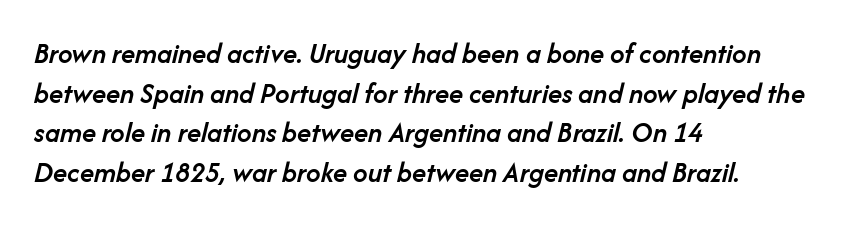
The image shows 29 px semibold type, italic (leaning right); set left-aligned, normal line spacing (1.37x), normal letter spacing, not underlined; low stroke contrast and a medium x-height.
